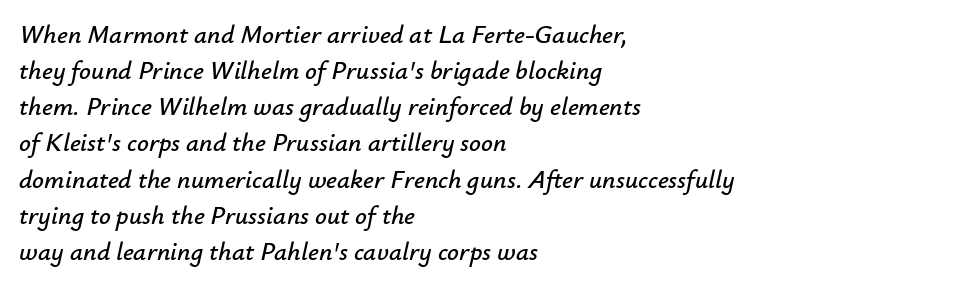
The image shows 26 px text type, italic (leaning right); set left-aligned, normal line spacing (1.39x), normal letter spacing, not underlined.
